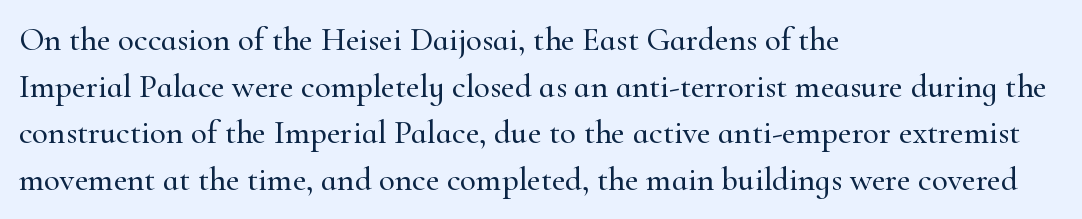
Q: Is the text italic (slanted)? A: No, it is upright.
Q: Is the typeface a serif or a sans-serif typeface? A: Serif.
Q: Is the text underlined? A: No.
Q: How is the paragraph aligned? A: Left-aligned.
Q: Is the spacing between letters normal or unusually wide? A: Normal.
Q: Is the spacing between lines tight, normal or loose? A: Normal.
Q: Width (condensed, normal, or wide)? A: Normal.
Q: Stroke contrast? A: High.
Q: x-height? A: Small.
Q: Monospaced? A: No.
